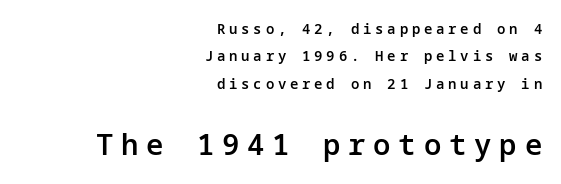
{"serif": "no", "italic": "no", "bold": "semi", "weight": "semibold", "width": "normal", "stroke_contrast": "low", "x_height": "medium", "underline": "no", "align": "right", "line_spacing": "loose", "line_spacing_ratio": 1.95, "letter_spacing": "wide", "letter_spacing_em": 0.27, "larger_block": "second", "size_ratio": 2.07, "glyph_px": 29}
